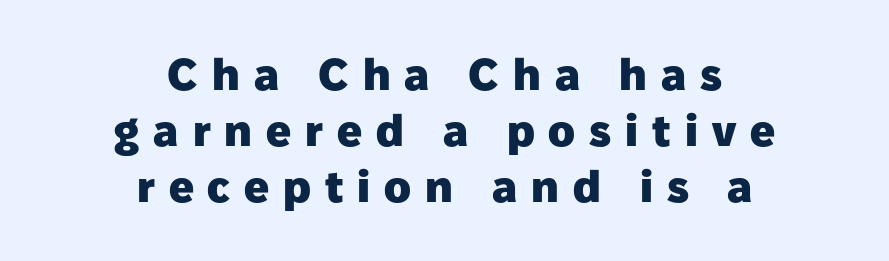
Q: Is the text bold? A: Yes.
Q: Is the text italic (slanted)? A: No, it is upright.
Q: Is the typeface a serif or a sans-serif typeface? A: Sans-serif.
Q: Is the text underlined? A: No.
Q: How is the paragraph aligned? A: Centered.
Q: Is the spacing between letters normal or unusually wide? A: Unusually wide.
Q: Is the spacing between lines tight, normal or loose? A: Normal.
Q: Width (condensed, normal, or wide)? A: Normal.
Q: Stroke contrast? A: Low.
Q: x-height? A: Medium.
Q: Monospaced? A: No.
